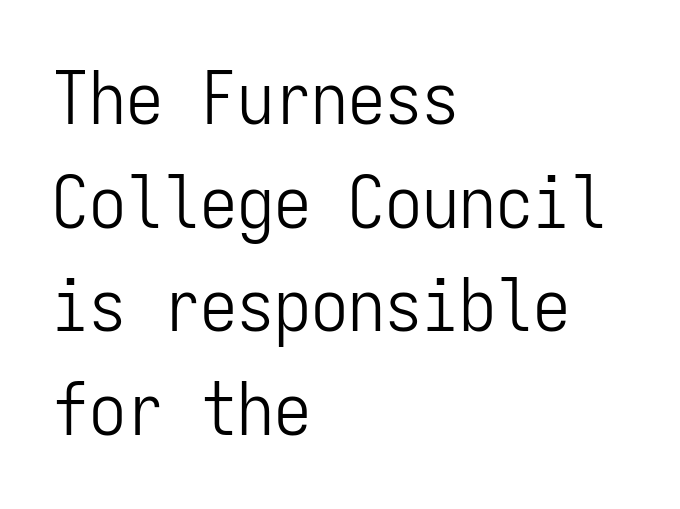
{"serif": "no", "italic": "no", "bold": "no", "weight": "light", "width": "condensed", "stroke_contrast": "low", "x_height": "medium", "monospaced": "yes", "underline": "no", "align": "left", "line_spacing": "normal", "line_spacing_ratio": 1.4, "letter_spacing": "normal", "letter_spacing_em": 0.0, "glyph_px": 74}
